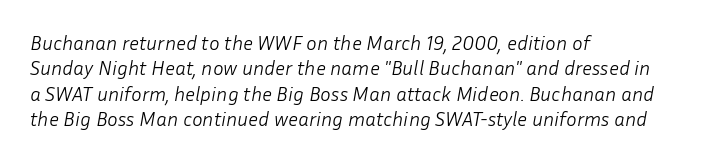
Q: Is the text bold? A: No.
Q: Is the text italic (slanted)? A: Yes, it leans right by about 10 degrees.
Q: Is the text underlined? A: No.
Q: How is the paragraph aligned? A: Left-aligned.
Q: Is the spacing between letters normal or unusually wide? A: Normal.
Q: Is the spacing between lines tight, normal or loose? A: Normal.
